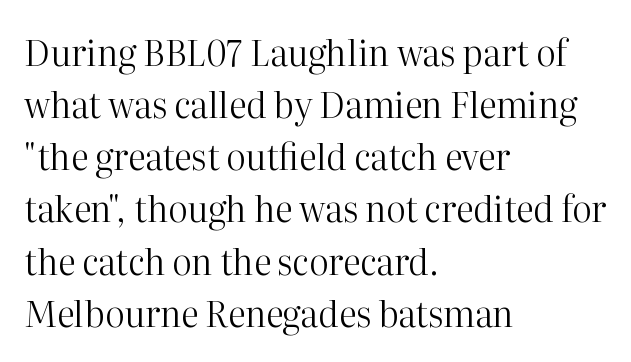
The image shows 35 px regular-weight serif type, upright; set left-aligned, normal line spacing (1.49x), normal letter spacing, not underlined; high stroke contrast and a medium x-height.
